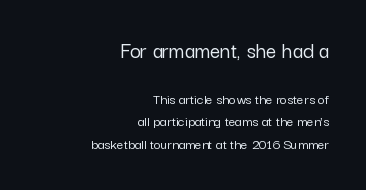
{"italic": "no", "underline": "no", "align": "right", "line_spacing": "normal", "line_spacing_ratio": 1.5, "letter_spacing": "normal", "letter_spacing_em": 0.0, "larger_block": "first", "size_ratio": 1.53, "glyph_px": 23}
